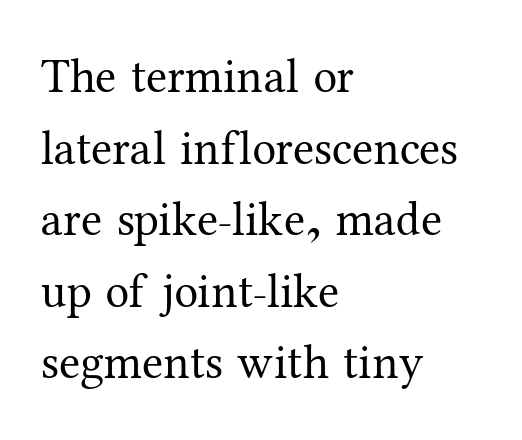
{"serif": "yes", "italic": "no", "bold": "no", "weight": "regular", "width": "normal", "stroke_contrast": "medium", "x_height": "medium", "monospaced": "no", "underline": "no", "align": "left", "line_spacing": "normal", "line_spacing_ratio": 1.49, "letter_spacing": "normal", "letter_spacing_em": 0.0, "glyph_px": 48}
